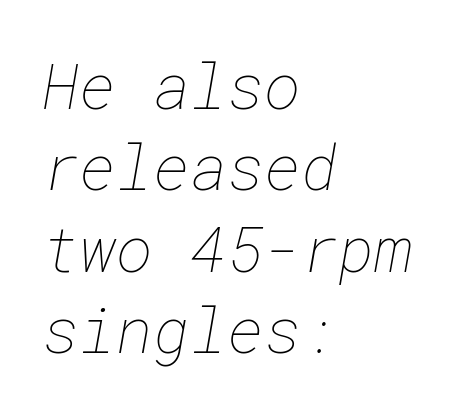
The image shows 63 px thin type; set left-aligned, normal line spacing (1.29x), normal letter spacing, not underlined; low stroke contrast and a medium x-height.
